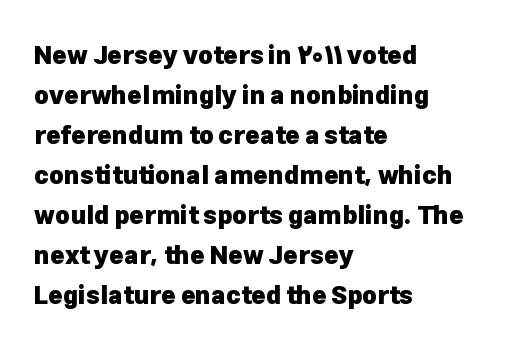
Q: Is the text bold? A: Yes.
Q: Is the text italic (slanted)? A: No, it is upright.
Q: Is the text underlined? A: No.
Q: How is the paragraph aligned? A: Left-aligned.
Q: Is the spacing between letters normal or unusually wide? A: Normal.
Q: Is the spacing between lines tight, normal or loose? A: Normal.
